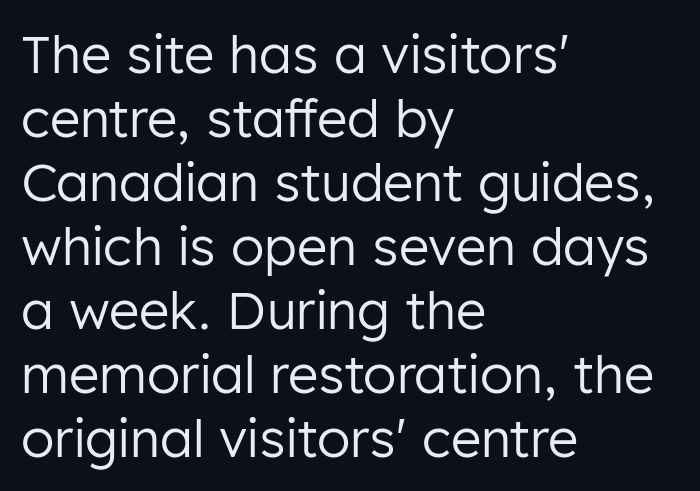
Letterform terminals end flat and unadorned throughout the passage. The typesetting does not lean heavy: it is not bold. The specimen omits any rule beneath the text block's lines. The line texture is even and compact thanks to regular tracking. Every row of glyphs begins at an identical x-position on the left. Characters remain perfectly vertical along every line.
